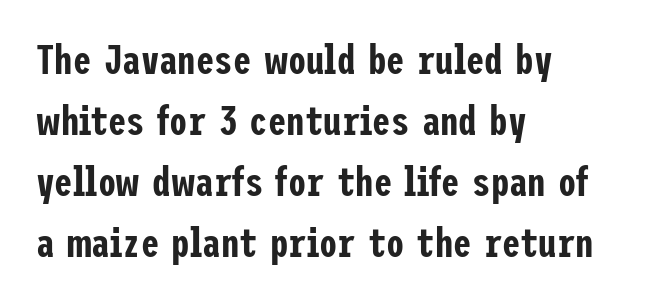
The image shows 41 px condensed sans-serif type, upright; set left-aligned, normal line spacing (1.49x), normal letter spacing, not underlined; low stroke contrast and a medium x-height.
